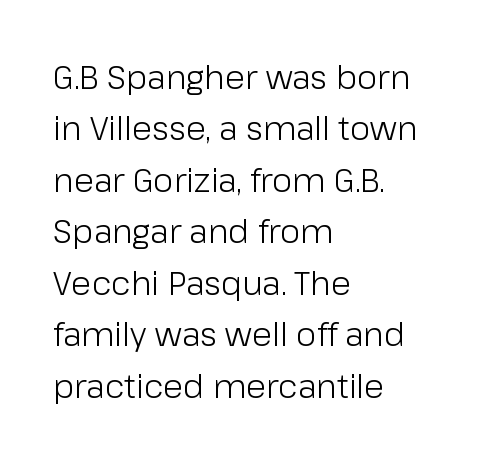
The image shows 33 px light sans-serif type, upright; set left-aligned, normal line spacing (1.56x), normal letter spacing, not underlined; low stroke contrast and a medium x-height.
